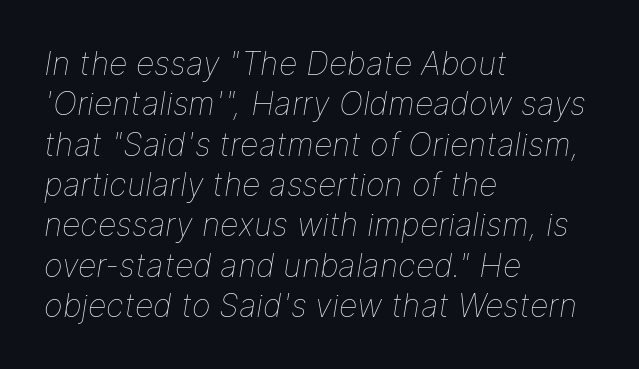
The image shows 32 px thin type, italic (leaning right); set left-aligned, normal line spacing (1.26x), normal letter spacing, not underlined; low stroke contrast and a medium x-height.
